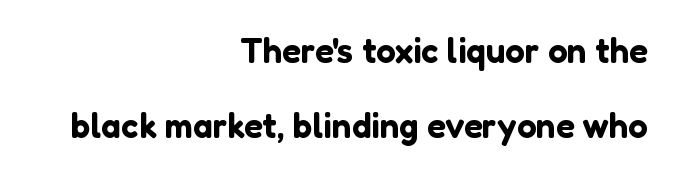
The image shows 35 px sans-serif type, upright; set right-aligned, loose line spacing (2.15x), normal letter spacing, not underlined; low stroke contrast and a medium x-height.
